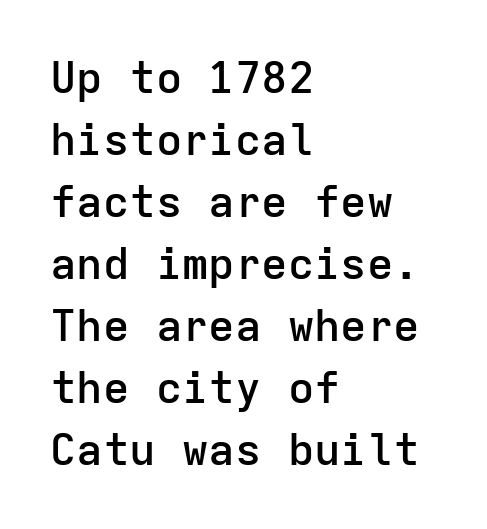
{"serif": "no", "italic": "no", "bold": "semi", "weight": "semibold", "width": "normal", "stroke_contrast": "low", "x_height": "medium", "monospaced": "yes", "underline": "no", "align": "left", "line_spacing": "normal", "line_spacing_ratio": 1.41, "letter_spacing": "normal", "letter_spacing_em": 0.0, "glyph_px": 44}
